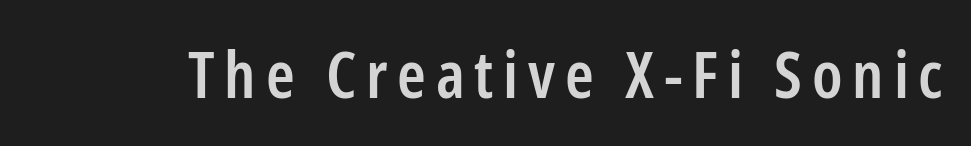
Q: Is the text bold? A: Semi-bold.
Q: Is the text italic (slanted)? A: No, it is upright.
Q: Is the typeface a serif or a sans-serif typeface? A: Sans-serif.
Q: Is the text underlined? A: No.
Q: Width (condensed, normal, or wide)? A: Condensed.
Q: Stroke contrast? A: Low.
Q: x-height? A: Medium.
Q: Monospaced? A: No.
